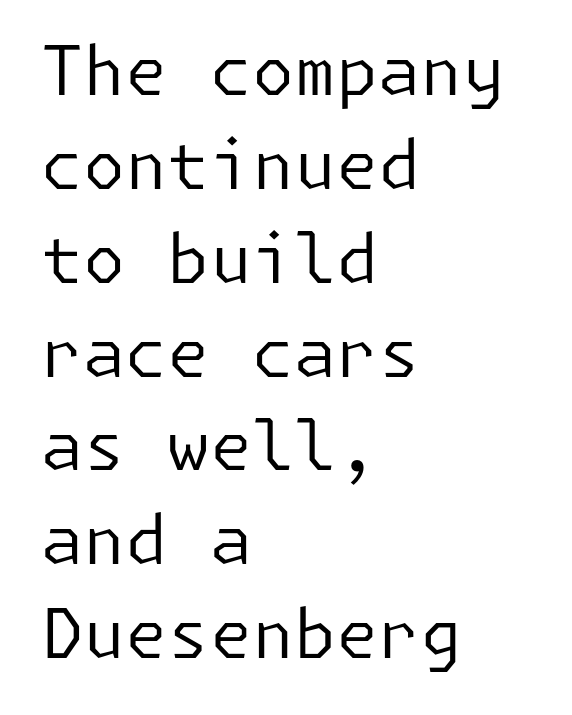
In terms of letterspacing, this is plain default setting. The setting favours the left margin, as ordinary paragraphs usually do. This reads as an unemphasized weight, regular at the heaviest. The strip under each line holds only bare page. Horizontal bands of white between lines are of average thickness.
